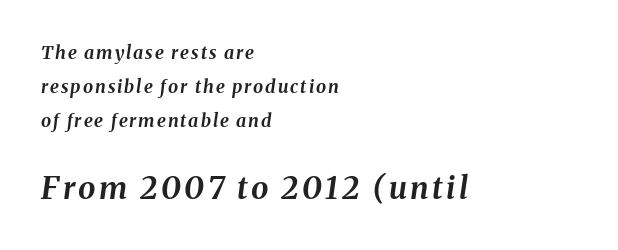
{"italic": "yes", "lean": "right", "slant_degrees": 8, "bold": "yes", "weight": "bold", "width": "normal", "stroke_contrast": "medium", "x_height": "medium", "monospaced": "no", "underline": "no", "align": "left", "line_spacing": "loose", "line_spacing_ratio": 1.9, "larger_block": "second", "size_ratio": 1.72, "glyph_px": 31}
